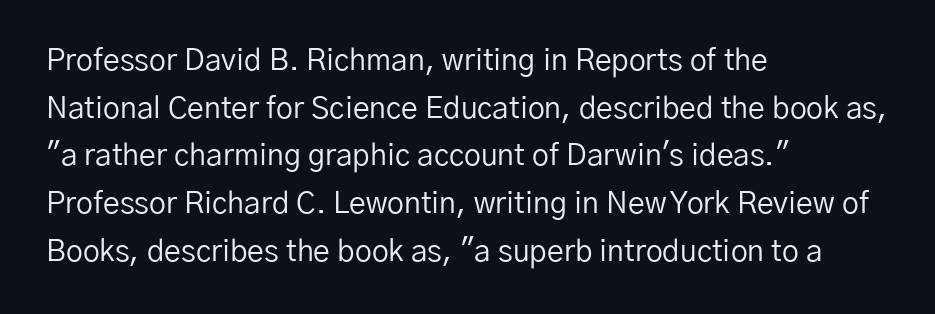
The image shows 30 px regular-weight sans-serif type, upright; set left-aligned, normal line spacing (1.59x), normal letter spacing, not underlined; low stroke contrast and a medium x-height.
